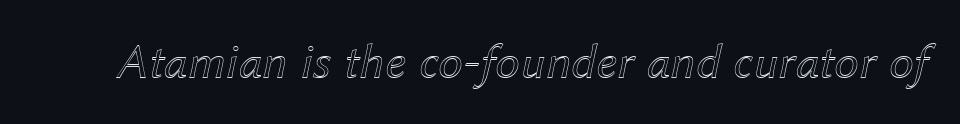
Q: Is the text italic (slanted)? A: Yes, it leans right by about 12 degrees.
Q: Is the text underlined? A: No.
Q: Is the spacing between letters normal or unusually wide? A: Normal.
Q: Width (condensed, normal, or wide)? A: Normal.
Q: x-height? A: Medium.
Q: Monospaced? A: No.
